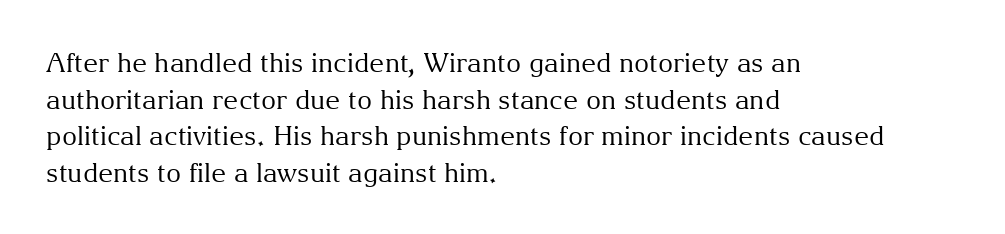
In CSS terms this would be text-align: left. The words here are not underlined. The font is comparable to plain body text, perhaps lighter. Every character sits straight up, as roman type does. The vertical gap from one line to the next is medium. Compared with typical body copy, the letter spacing here is the same.
